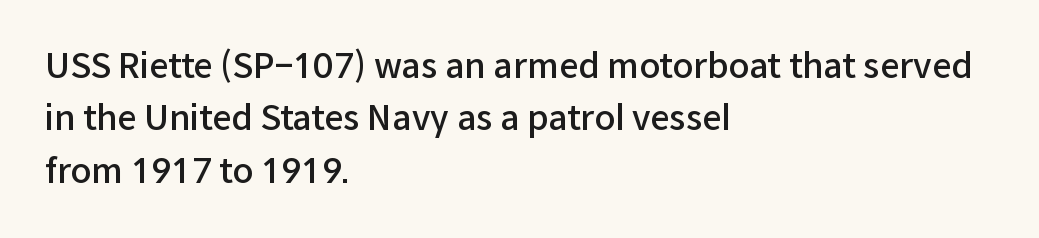
The image shows 34 px semibold sans-serif type, upright; set left-aligned, normal line spacing (1.54x), normal letter spacing, not underlined; low stroke contrast and a medium x-height.
